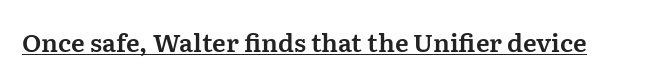
The image shows 25 px text type, upright; set normal letter spacing, underlined.
